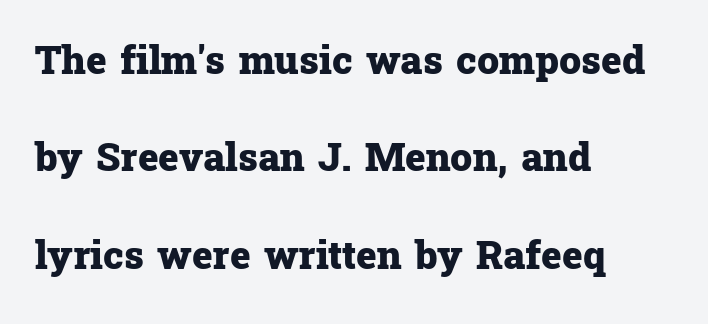
Q: Is the text bold? A: Yes.
Q: Is the text italic (slanted)? A: No, it is upright.
Q: Is the typeface a serif or a sans-serif typeface? A: Serif.
Q: Is the text underlined? A: No.
Q: How is the paragraph aligned? A: Left-aligned.
Q: Is the spacing between letters normal or unusually wide? A: Normal.
Q: Is the spacing between lines tight, normal or loose? A: Loose.
Q: Width (condensed, normal, or wide)? A: Normal.
Q: Stroke contrast? A: Low.
Q: x-height? A: Medium.
Q: Monospaced? A: No.
